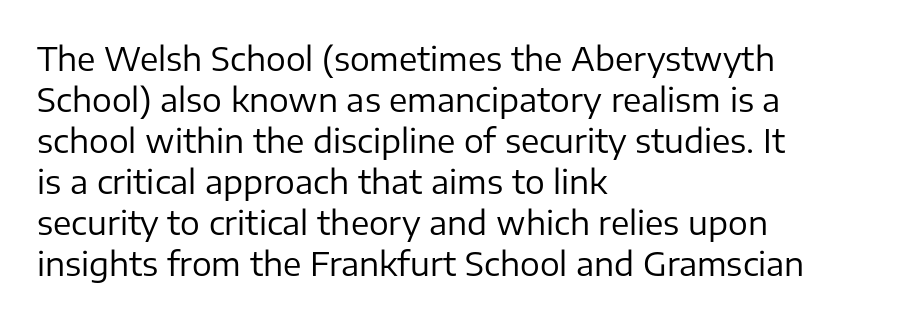
The image shows 33 px regular-weight sans-serif type, upright; set left-aligned, line spacing 1.24x, normal letter spacing, not underlined; low stroke contrast and a medium x-height.
